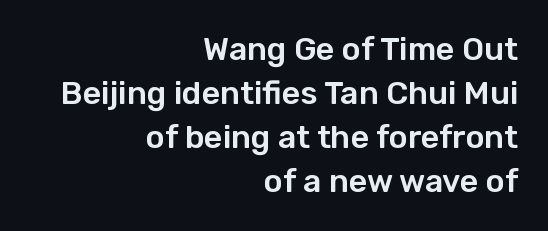
{"serif": "no", "italic": "no", "width": "normal", "stroke_contrast": "low", "x_height": "medium", "monospaced": "no", "underline": "no", "align": "right", "line_spacing": "normal", "line_spacing_ratio": 1.38, "letter_spacing": "normal", "letter_spacing_em": 0.0, "glyph_px": 32}
